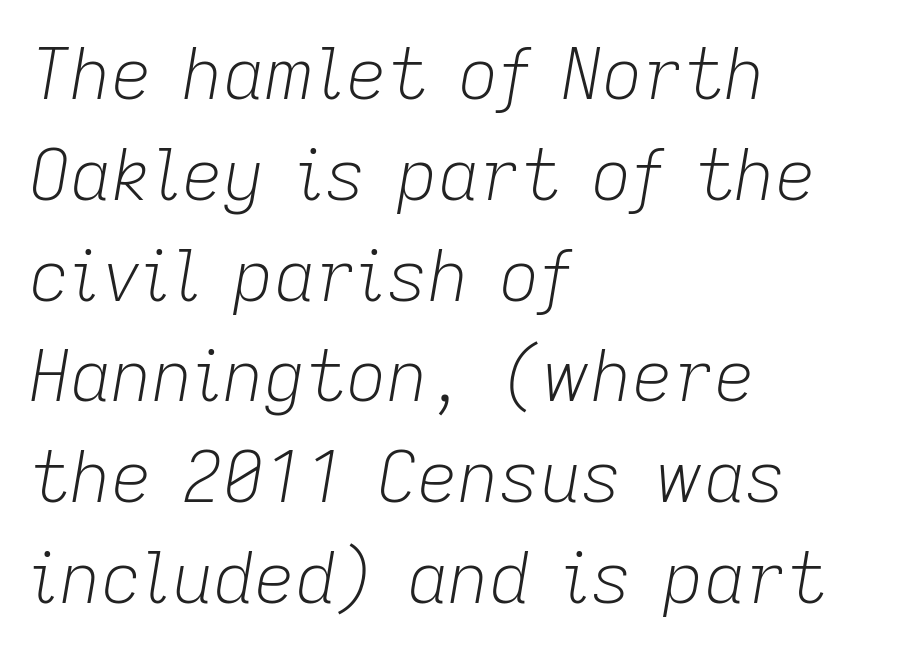
Q: Is the text bold? A: No.
Q: Is the text italic (slanted)? A: Yes, it leans right by about 9 degrees.
Q: Is the text underlined? A: No.
Q: How is the paragraph aligned? A: Left-aligned.
Q: Is the spacing between letters normal or unusually wide? A: Normal.
Q: Is the spacing between lines tight, normal or loose? A: Normal.
Q: Width (condensed, normal, or wide)? A: Normal.
Q: Stroke contrast? A: Low.
Q: x-height? A: Medium.
Q: Monospaced? A: No.
